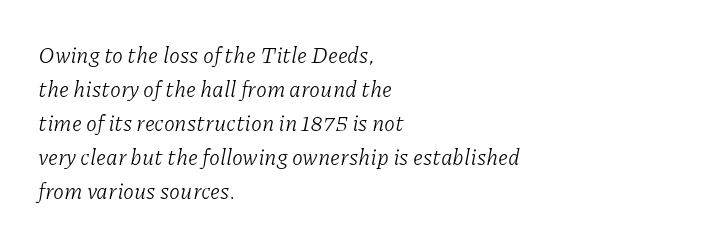
The image shows 22 px text type, italic (leaning right); set left-aligned, normal line spacing (1.54x), normal letter spacing, not underlined.
